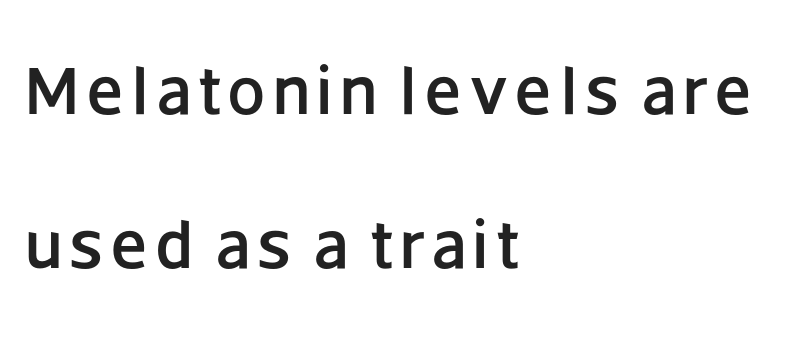
The image shows 68 px sans-serif type, upright; set left-aligned, loose line spacing (2.26x), not underlined; low stroke contrast and a large x-height.
